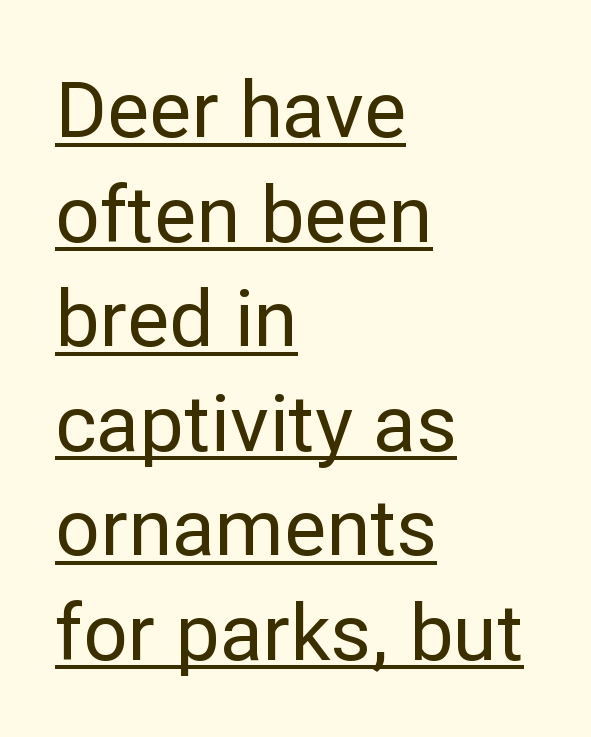
Q: Is the text italic (slanted)? A: No, it is upright.
Q: Is the typeface a serif or a sans-serif typeface? A: Sans-serif.
Q: Is the text underlined? A: Yes.
Q: How is the paragraph aligned? A: Left-aligned.
Q: Is the spacing between letters normal or unusually wide? A: Normal.
Q: Is the spacing between lines tight, normal or loose? A: Normal.
Q: Width (condensed, normal, or wide)? A: Normal.
Q: Stroke contrast? A: Low.
Q: x-height? A: Medium.
Q: Monospaced? A: No.
